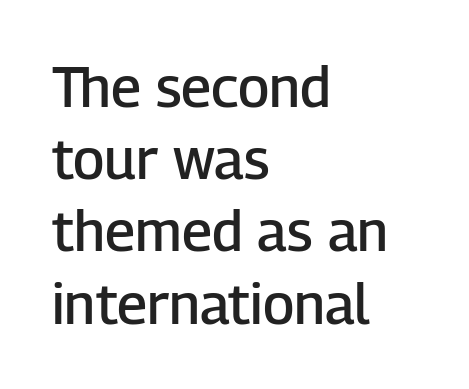
Q: Is the text bold? A: Semi-bold.
Q: Is the text italic (slanted)? A: No, it is upright.
Q: Is the typeface a serif or a sans-serif typeface? A: Sans-serif.
Q: Is the text underlined? A: No.
Q: How is the paragraph aligned? A: Left-aligned.
Q: Is the spacing between letters normal or unusually wide? A: Normal.
Q: Is the spacing between lines tight, normal or loose? A: Normal.
Q: Width (condensed, normal, or wide)? A: Normal.
Q: Stroke contrast? A: Low.
Q: x-height? A: Medium.
Q: Monospaced? A: No.
